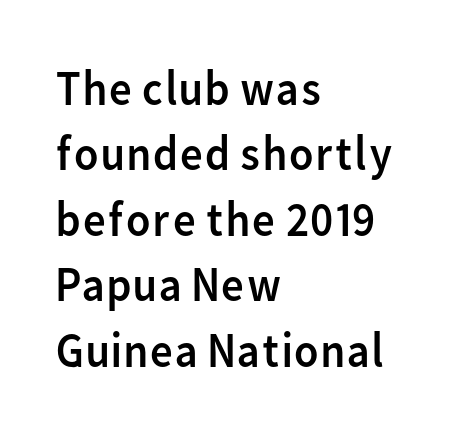
The image shows 50 px regular-weight sans-serif type, upright; set left-aligned, normal line spacing (1.31x), normal letter spacing, not underlined; low stroke contrast and a medium x-height.
